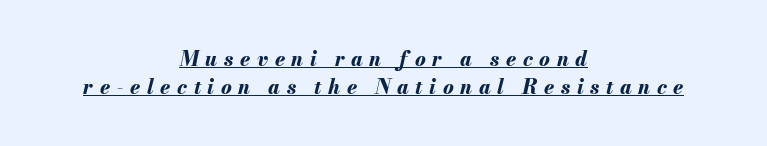
The image shows 20 px bold type, italic (leaning right); set centered, normal line spacing (1.41x), unusually wide letter spacing (+0.33 em), underlined.
